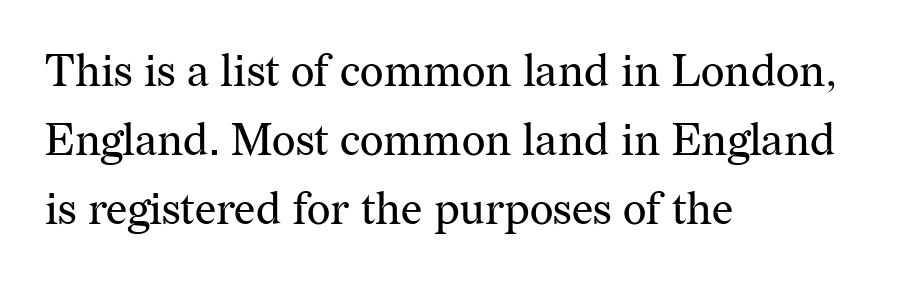
Each row of text sits above clean, open space. On a weight scale, this lands at 450 or below. To sum up the face: it has serifs. Character widths vary here, with narrow letters taking less room than wide ones. One-word summary of the alignment: left. Vertically, the passage feels balanced, rows spaced as you'd expect.
